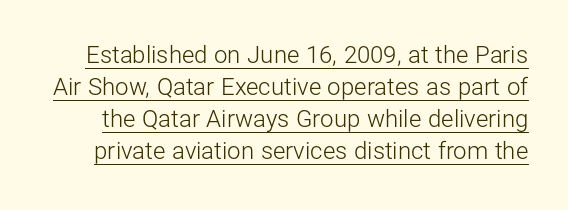
{"italic": "no", "bold": "no", "underline": "yes", "line_spacing": "normal", "line_spacing_ratio": 1.33, "letter_spacing": "normal", "letter_spacing_em": 0.0, "glyph_px": 24}
